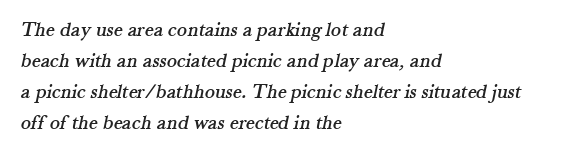
{"underline": "no", "align": "left", "line_spacing": "normal", "line_spacing_ratio": 1.48, "letter_spacing": "normal", "letter_spacing_em": 0.0, "glyph_px": 21}
